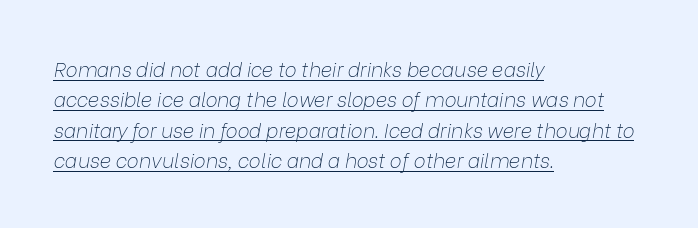
Reading down the column, the eye jumps a familiar distance to each next line. Teacher's note: observe the even left margin — that is flush-left alignment. Think standard paragraph weight, or any step lighter than that. Characters are canted at an angle relative to the baseline's perpendicular. Underlining? Definitely there.
